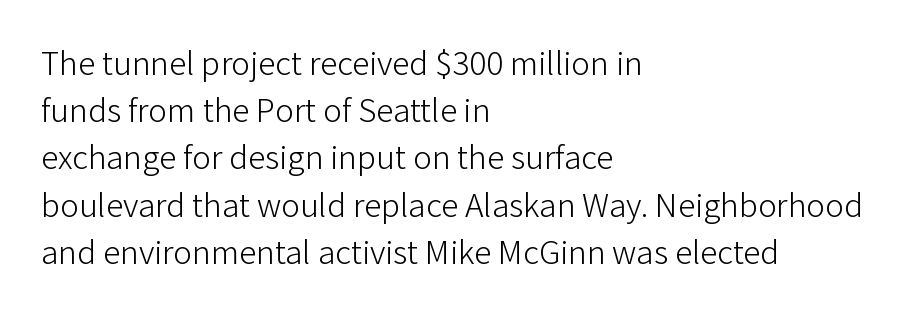
The image shows 35 px light sans-serif type, upright; set left-aligned, normal line spacing (1.35x), normal letter spacing, not underlined; low stroke contrast and a medium x-height.
